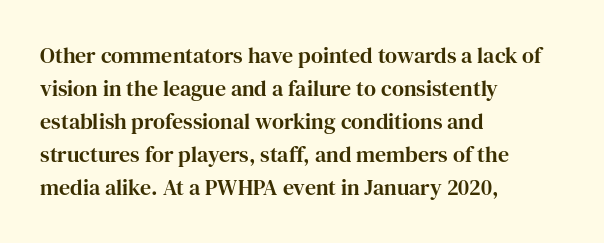
{"italic": "no", "underline": "no", "align": "left", "line_spacing": "normal", "line_spacing_ratio": 1.5, "letter_spacing": "normal", "letter_spacing_em": 0.0, "glyph_px": 22}
